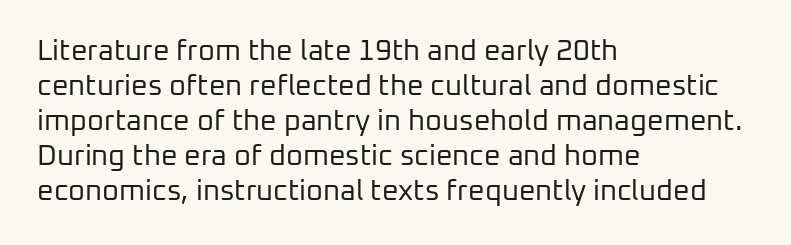
{"serif": "no", "italic": "no", "bold": "no", "weight": "regular", "width": "normal", "stroke_contrast": "low", "x_height": "medium", "monospaced": "no", "underline": "no", "align": "left", "line_spacing_ratio": 1.21, "letter_spacing": "normal", "letter_spacing_em": 0.0, "glyph_px": 29}
